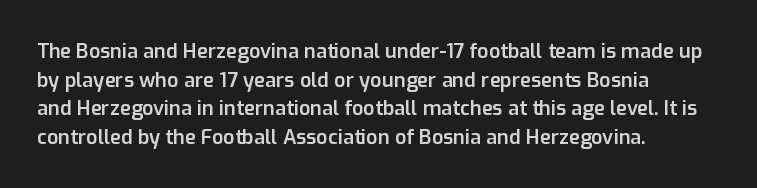
{"italic": "no", "bold": "semi", "underline": "no", "align": "left", "line_spacing": "normal", "line_spacing_ratio": 1.43, "letter_spacing": "normal", "letter_spacing_em": 0.0, "glyph_px": 20}
